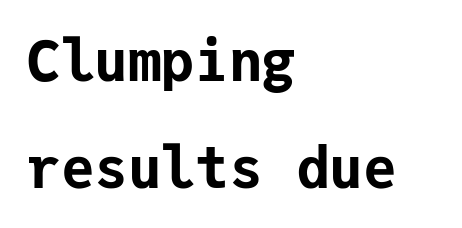
Q: Is the text bold? A: Yes.
Q: Is the text italic (slanted)? A: No, it is upright.
Q: Is the typeface a serif or a sans-serif typeface? A: Sans-serif.
Q: Is the text underlined? A: No.
Q: How is the paragraph aligned? A: Left-aligned.
Q: Is the spacing between letters normal or unusually wide? A: Normal.
Q: Is the spacing between lines tight, normal or loose? A: Loose.
Q: Width (condensed, normal, or wide)? A: Normal.
Q: Stroke contrast? A: Low.
Q: x-height? A: Medium.
Q: Monospaced? A: Yes.
